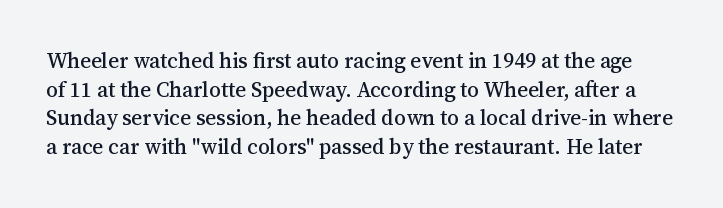
The image shows 21 px text type, upright; set normal line spacing (1.36x), normal letter spacing, not underlined.
